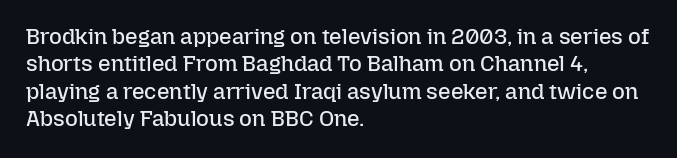
{"italic": "no", "bold": "no", "underline": "no", "align": "left", "line_spacing": "normal", "line_spacing_ratio": 1.25, "letter_spacing": "normal", "letter_spacing_em": 0.0, "glyph_px": 22}
